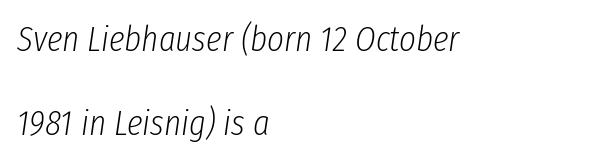
The font is comparable to plain body text, perhaps lighter. The passage shown leans; its letterforms are oblique. Inter-character spacing is left at the font's built-in metrics. Character widths vary here, with narrow letters taking less room than wide ones.
